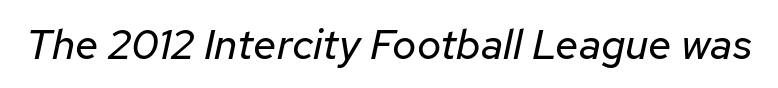
Think standard paragraph weight, or any step lighter than that. Every character sits at an angle, as italics do. How are the letters spaced? Ordinarily, with no added tracking. Do the characters align in a grid? No, the font is proportional. Unmarked baselines from the first word to the last.
